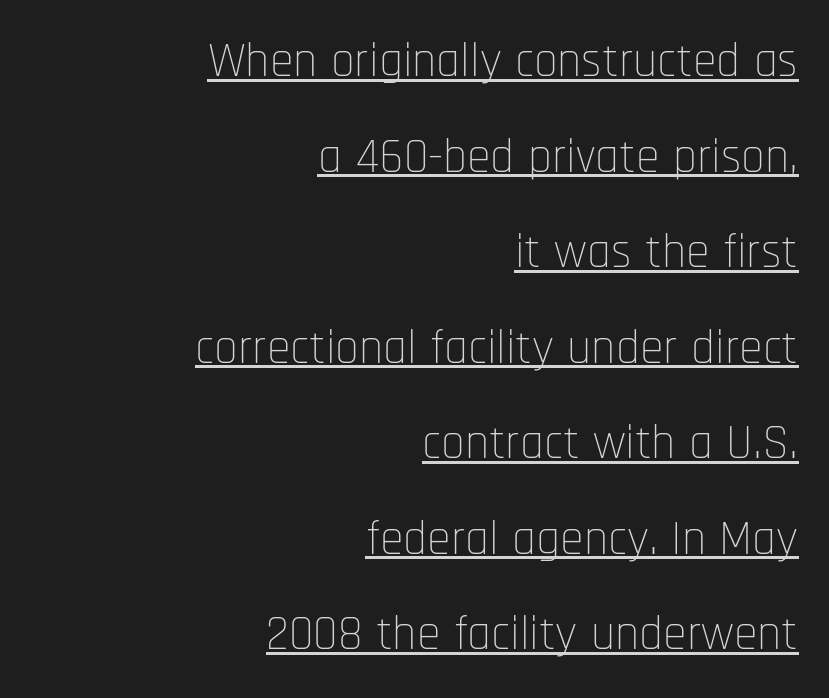
The image shows 48 px thin, condensed sans-serif type, upright; set right-aligned, loose line spacing (1.99x), normal letter spacing, underlined; low stroke contrast and a large x-height.
